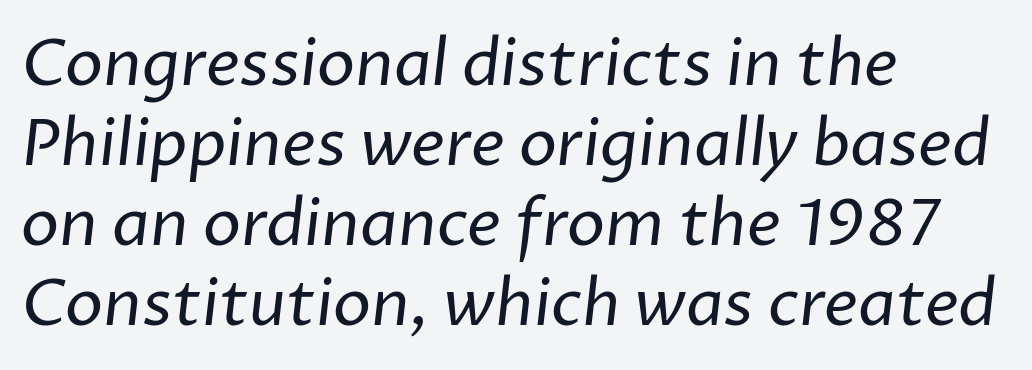
Q: Is the text bold? A: No.
Q: Is the typeface a serif or a sans-serif typeface? A: Sans-serif.
Q: Is the text underlined? A: No.
Q: How is the paragraph aligned? A: Left-aligned.
Q: Is the spacing between letters normal or unusually wide? A: Normal.
Q: Is the spacing between lines tight, normal or loose? A: Normal.
Q: Width (condensed, normal, or wide)? A: Normal.
Q: Stroke contrast? A: Low.
Q: x-height? A: Medium.
Q: Monospaced? A: No.
